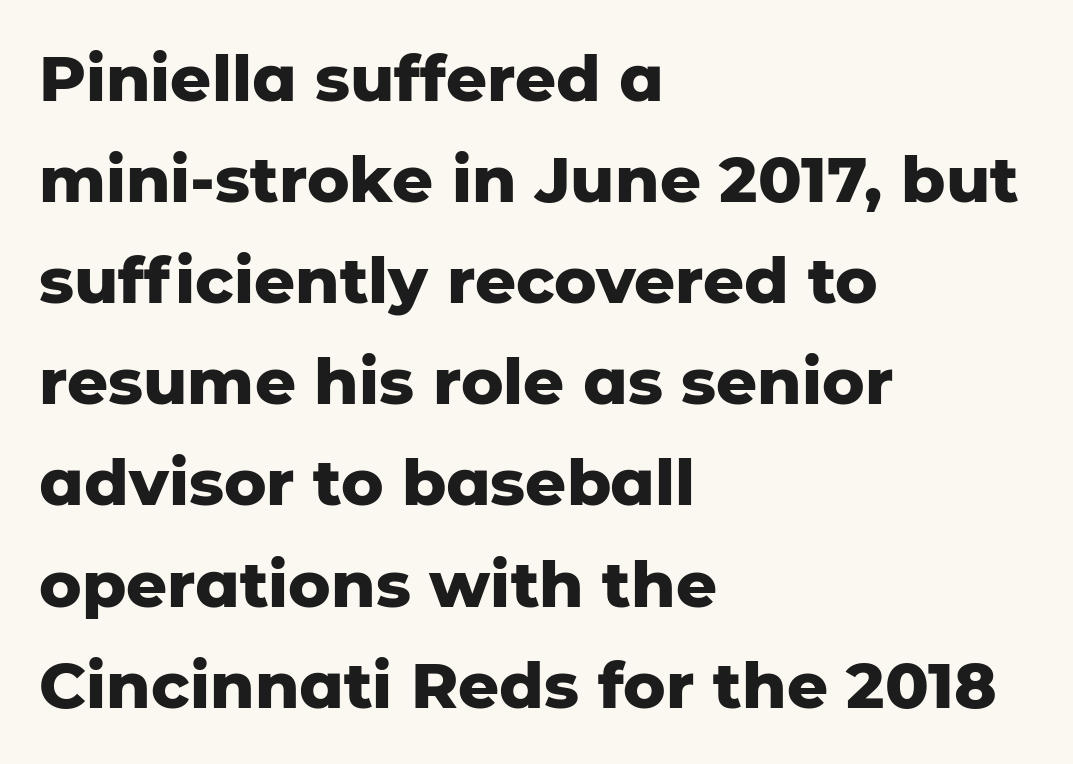
No feet cap the strokes, marking this as sans-serif type. These lines sit exactly where default settings would place them. Character widths vary here, with narrow letters taking less room than wide ones. Strong, thick strokes mark this as bold type. The string is rendered with underlining switched off.
